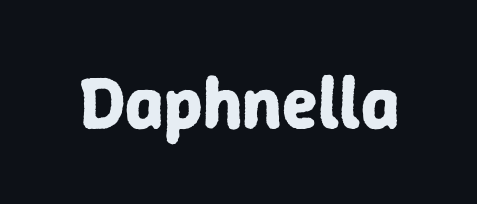
{"serif": "no", "italic": "no", "bold": "yes", "weight": "bold", "width": "normal", "stroke_contrast": "low", "x_height": "medium", "monospaced": "no", "underline": "no", "letter_spacing": "normal", "letter_spacing_em": 0.0, "glyph_px": 74}
